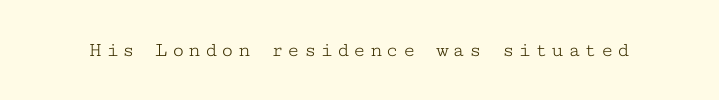
The image shows 21 px text type, upright; set not underlined.
